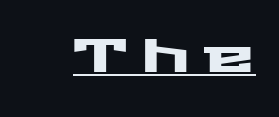
The image shows 46 px wide sans-serif type, upright; set unusually wide letter spacing (+0.3 em), underlined; medium stroke contrast and a medium x-height.
